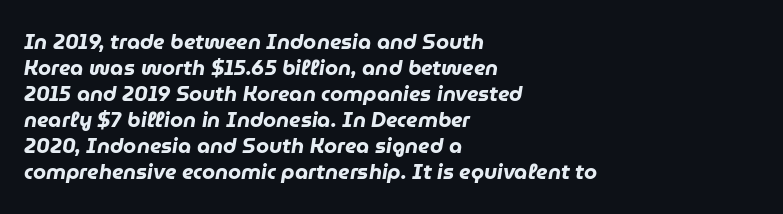
Pretty heavy lettering here — definitely bold. In terms of posture, this sample is oblique. Students, note that the glyphs here touch the page at normal intervals. The area under the type is left untouched. Where is the straight margin? On the left.
